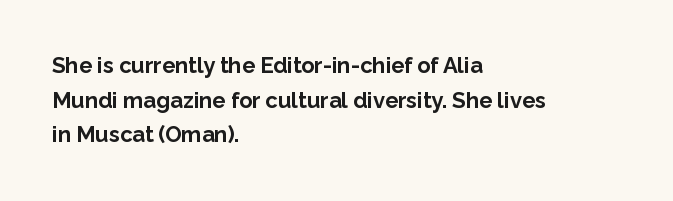
Q: Is the text bold? A: Yes.
Q: Is the text italic (slanted)? A: No, it is upright.
Q: Is the text underlined? A: No.
Q: How is the paragraph aligned? A: Left-aligned.
Q: Is the spacing between letters normal or unusually wide? A: Normal.
Q: Is the spacing between lines tight, normal or loose? A: Normal.
